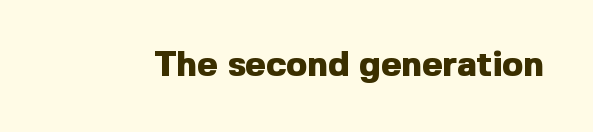
Posture: vertical. Heavy-handed strokes throughout: this text is bold. The letters advance in unequal steps, a hallmark of proportional type. Honestly, the letter spacing is just normal — you wouldn't notice it. Only glyphs here, with clear space below each row. The font family rendered here belongs to the sans-serif group.
